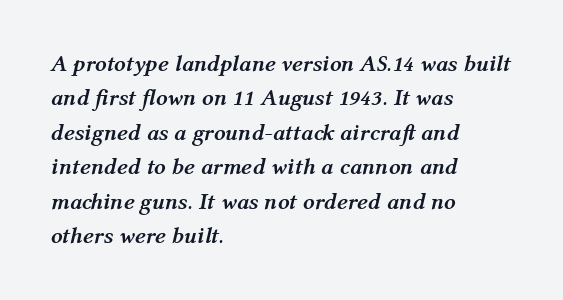
Every row of glyphs begins at an identical x-position on the left. There's an unmistakable incline to the writing here. Pretty heavy lettering here — definitely bold. In terms of letterspacing, this is plain default setting. Line spacing here is normal.
